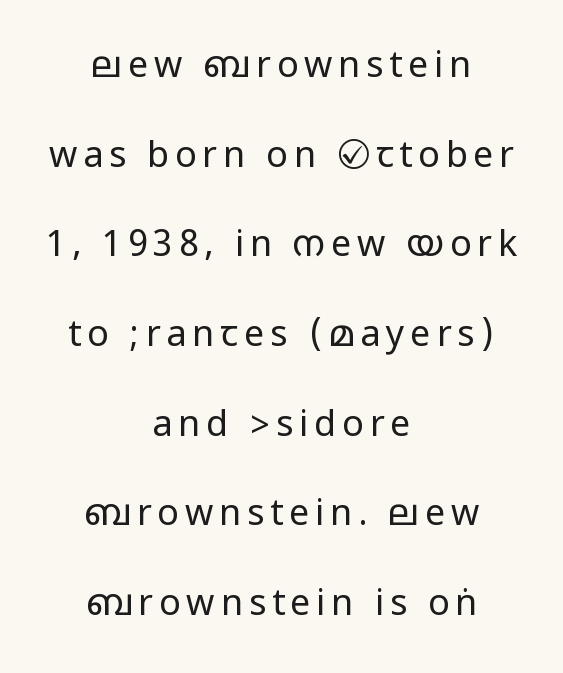
The image shows 36 px regular-weight, condensed sans-serif type, upright; set centered, loose line spacing (2.49x), not underlined; low stroke contrast.
